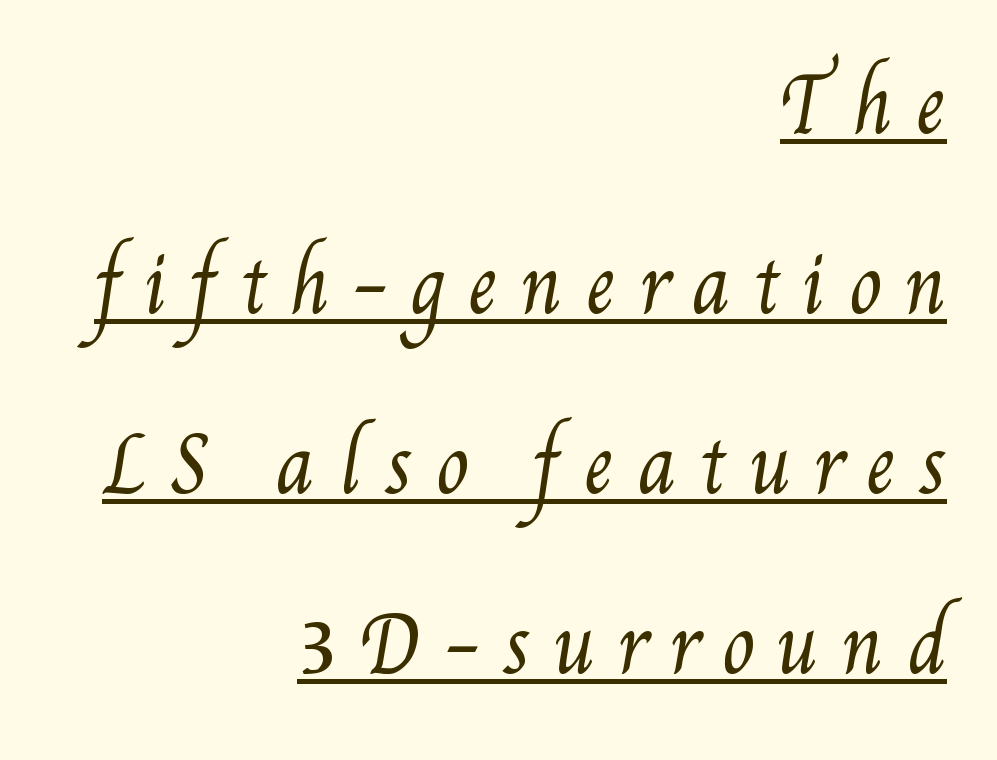
Q: Is the text bold? A: No.
Q: Is the text underlined? A: Yes.
Q: How is the paragraph aligned? A: Right-aligned.
Q: Is the spacing between letters normal or unusually wide? A: Unusually wide.
Q: Is the spacing between lines tight, normal or loose? A: Loose.
Q: Width (condensed, normal, or wide)? A: Condensed.
Q: Stroke contrast? A: Medium.
Q: x-height? A: Small.
Q: Monospaced? A: No.
